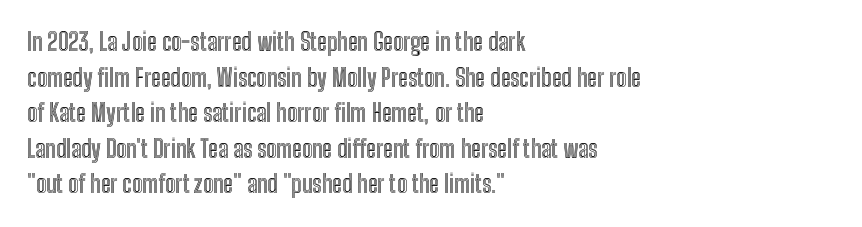
The lettering holds an erect, upright posture throughout. Inter-character spacing is left at the font's built-in metrics. The glyphs are unaccompanied by any horizontal stroke below them. Horizontal alignment here is leftward, the default for most running prose. Is there much room between lines? A standard amount, neither cramped nor airy.
